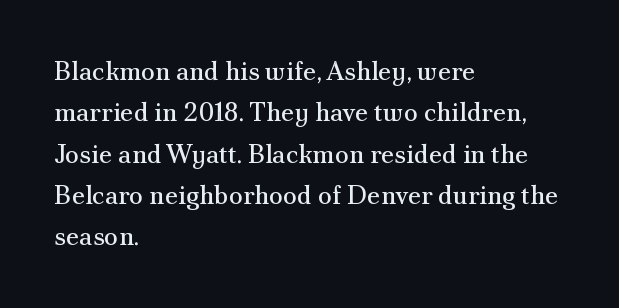
{"italic": "no", "bold": "no", "underline": "no", "align": "left", "line_spacing": "normal", "line_spacing_ratio": 1.59, "letter_spacing": "normal", "letter_spacing_em": 0.0, "glyph_px": 26}
